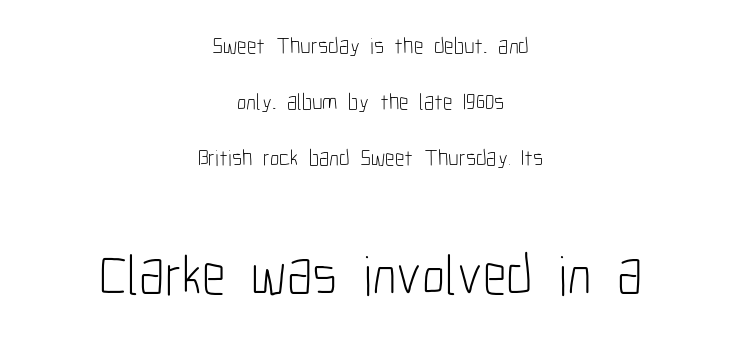
Q: Is the text bold? A: No.
Q: Is the text italic (slanted)? A: No, it is upright.
Q: Is the typeface a serif or a sans-serif typeface? A: Sans-serif.
Q: Is the text underlined? A: No.
Q: How is the paragraph aligned? A: Centered.
Q: Is the spacing between letters normal or unusually wide? A: Normal.
Q: Is the spacing between lines tight, normal or loose? A: Loose.
Q: Which block of text is set in a larger size, the first (top) or the second (bottom)? A: The second (bottom) one.
Q: Width (condensed, normal, or wide)? A: Condensed.
Q: Stroke contrast? A: Low.
Q: x-height? A: Medium.
Q: Monospaced? A: No.
